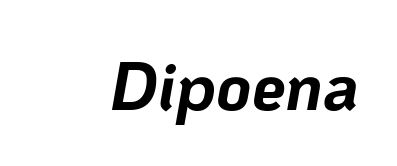
Q: Is the text bold? A: Yes.
Q: Is the text italic (slanted)? A: Yes, it leans right by about 10 degrees.
Q: Is the text underlined? A: No.
Q: Is the spacing between letters normal or unusually wide? A: Normal.
Q: Width (condensed, normal, or wide)? A: Normal.
Q: Stroke contrast? A: Low.
Q: x-height? A: Medium.
Q: Monospaced? A: No.
